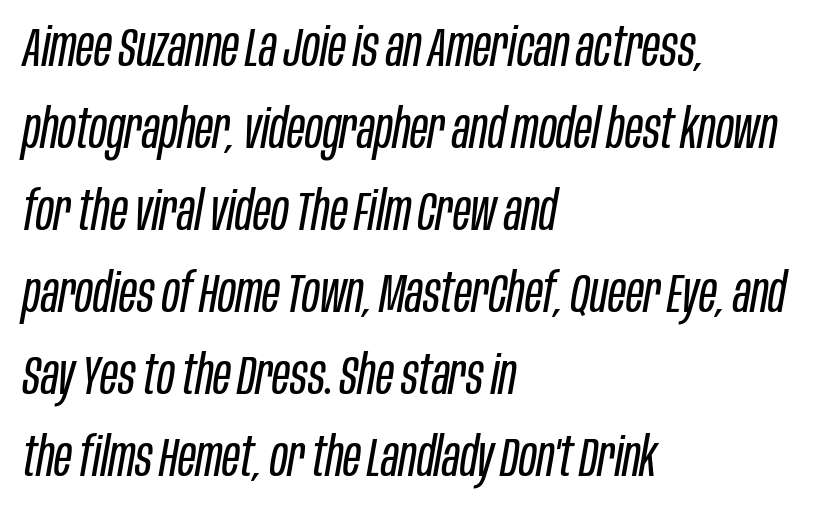
Q: Is the text bold? A: No.
Q: Is the text italic (slanted)? A: Yes, it leans right by about 10 degrees.
Q: Is the text underlined? A: No.
Q: How is the paragraph aligned? A: Left-aligned.
Q: Is the spacing between letters normal or unusually wide? A: Normal.
Q: Is the spacing between lines tight, normal or loose? A: Normal.
Q: Width (condensed, normal, or wide)? A: Condensed.
Q: Stroke contrast? A: Low.
Q: x-height? A: Large.
Q: Monospaced? A: No.
